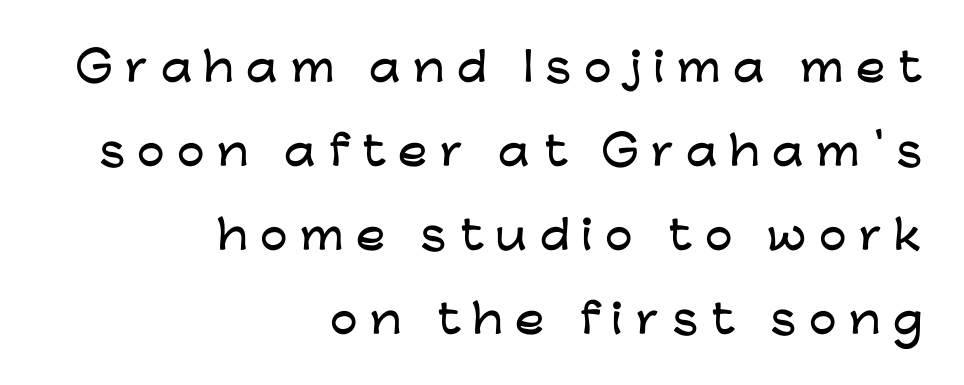
Q: Is the text italic (slanted)? A: No, it is upright.
Q: Is the typeface a serif or a sans-serif typeface? A: Sans-serif.
Q: Is the text underlined? A: No.
Q: How is the paragraph aligned? A: Right-aligned.
Q: Is the spacing between letters normal or unusually wide? A: Unusually wide.
Q: Is the spacing between lines tight, normal or loose? A: Loose.
Q: Width (condensed, normal, or wide)? A: Wide.
Q: Stroke contrast? A: Low.
Q: x-height? A: Medium.
Q: Monospaced? A: No.
